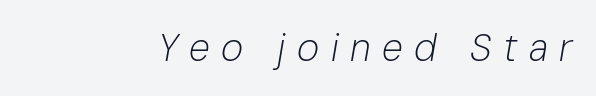
The area under the type is left untouched. Observe the wide spacing: letters keep a clear distance from each other. The cut favours lightness, reaching ordinary text weight at its darkest. When letters slant like this, we call the style italic.
